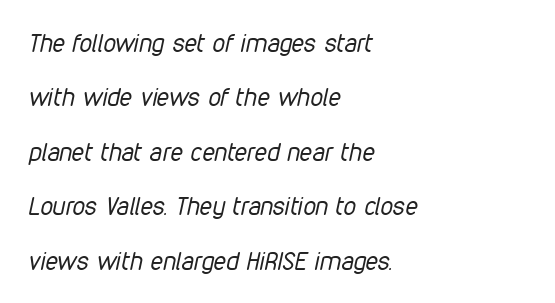
A clean baseline with only descenders dipping below it. Every character sits at an angle, as italics do. Horizontally, the lines are justified to the leading edge only. Nobody touched the tracking dial on this one. Heaviness? Minimal to ordinary, like unemphasized prose.
